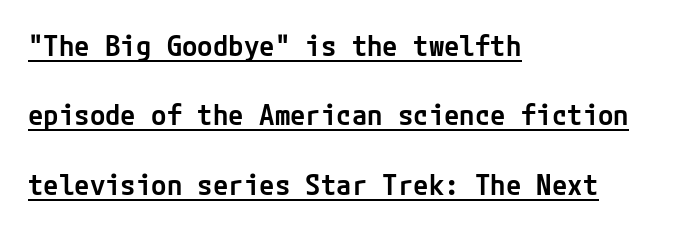
Q: Is the text bold? A: Semi-bold.
Q: Is the text italic (slanted)? A: No, it is upright.
Q: Is the typeface a serif or a sans-serif typeface? A: Sans-serif.
Q: Is the text underlined? A: Yes.
Q: How is the paragraph aligned? A: Left-aligned.
Q: Is the spacing between letters normal or unusually wide? A: Normal.
Q: Is the spacing between lines tight, normal or loose? A: Loose.
Q: Width (condensed, normal, or wide)? A: Normal.
Q: Stroke contrast? A: Low.
Q: x-height? A: Medium.
